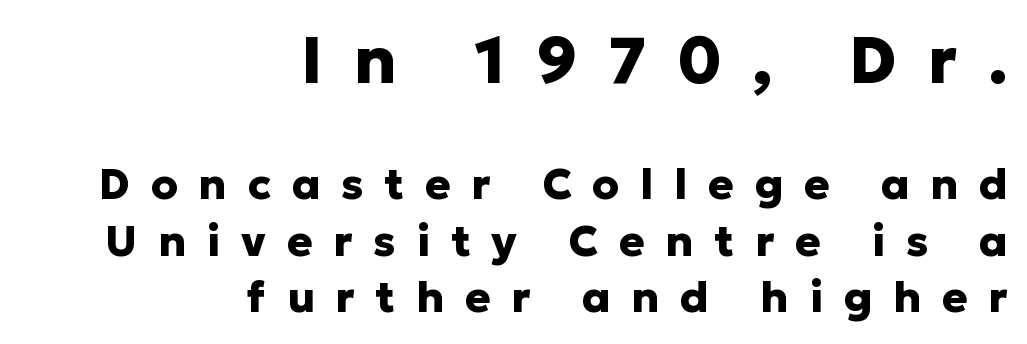
The image shows 65 px heavy sans-serif type, upright; set right-aligned, normal line spacing (1.32x), unusually wide letter spacing (+0.48 em), not underlined; the first (top) block is 1.51x larger; low stroke contrast and a medium x-height.
